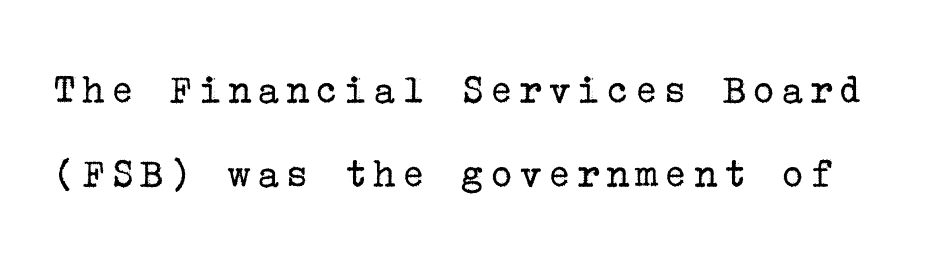
The image shows 43 px regular-weight serif type, upright; set loose line spacing (1.96x), not underlined; low stroke contrast and a medium x-height.
